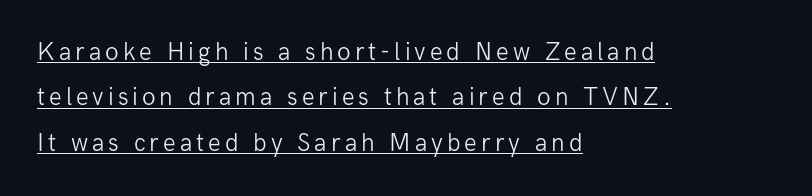
Students, observe the line beneath the letters — that is underlining. The specimen reads as upright at a glance. The ragged edge is on the right, which tells us the setting is flush left. Stroke mass is kept to a normal reading level or below.
